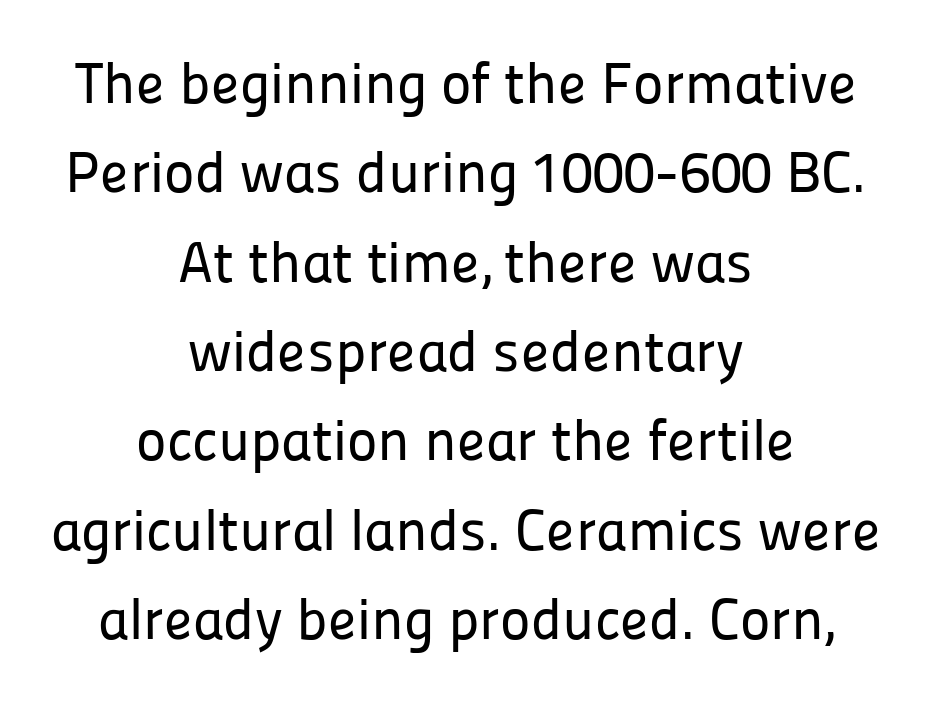
{"serif": "no", "italic": "no", "width": "normal", "stroke_contrast": "low", "x_height": "medium", "monospaced": "no", "underline": "no", "align": "center", "line_spacing": "normal", "line_spacing_ratio": 1.54, "letter_spacing": "normal", "letter_spacing_em": 0.0, "glyph_px": 58}
